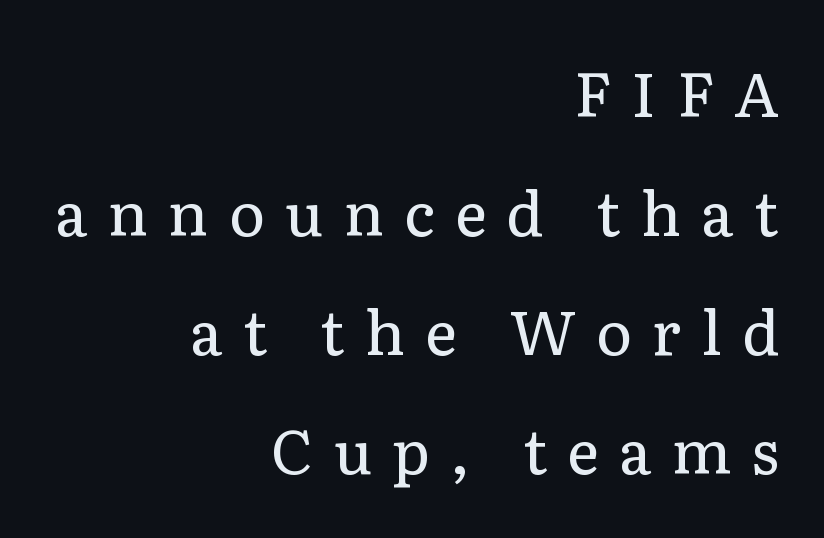
Stem width sits at or under what a default text font uses. The tracking jumps out immediately: characters are airy and widely separated. Notice how the stems are strictly vertical — no italics here. The space directly below the letters is spotless. Spacing verdict: proportional, widths tailored to each character. Examine the stroke ends and you'll spot serifs.
